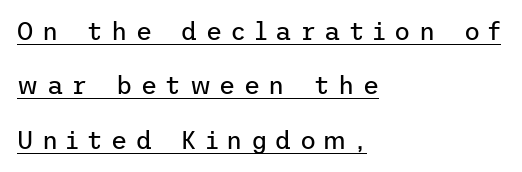
Is the stroke heavy? The answer is a plain regular-or-lighter. You can see a thin bar hugging the bottom of the glyphs. The axis of the letterforms is exactly vertical. Does the copy run flush right? No — it runs flush left. The tracking reads as deliberately expanded to a designer's eye. The rendering uses a large line-height, opening up the rows.
